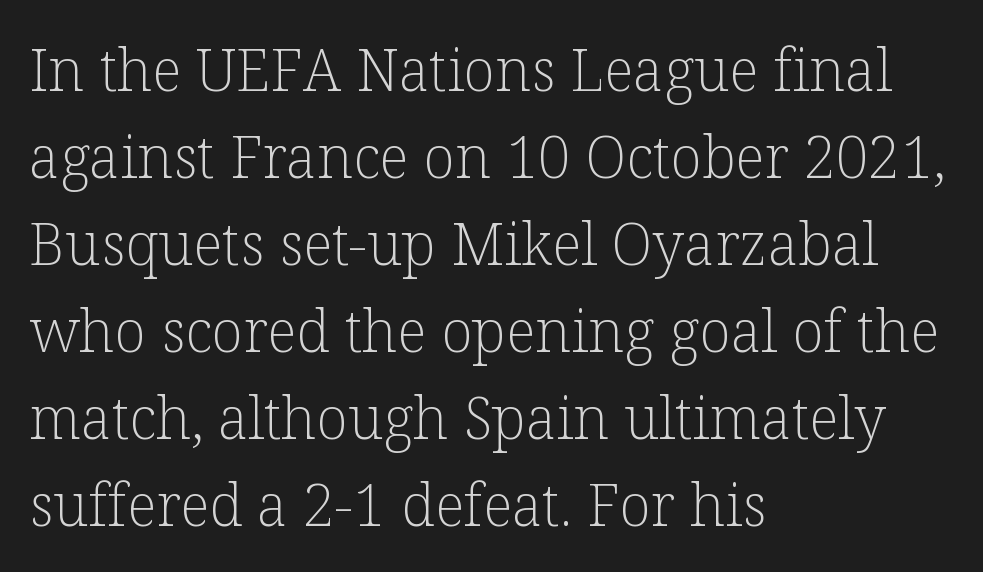
{"serif": "yes", "italic": "no", "bold": "no", "weight": "light", "width": "normal", "stroke_contrast": "low", "x_height": "medium", "monospaced": "no", "underline": "no", "align": "left", "line_spacing": "normal", "line_spacing_ratio": 1.5, "letter_spacing": "normal", "letter_spacing_em": 0.0, "glyph_px": 58}
